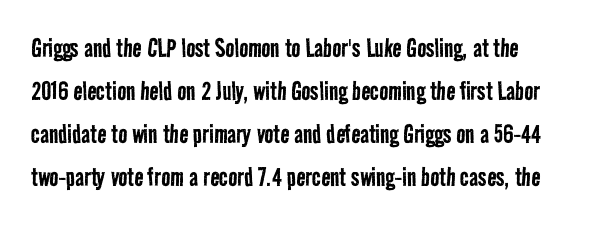
{"serif": "no", "bold": "no", "weight": "regular", "width": "condensed", "stroke_contrast": "low", "x_height": "medium", "monospaced": "no", "underline": "no", "align": "left", "line_spacing": "normal", "line_spacing_ratio": 1.43, "letter_spacing": "normal", "letter_spacing_em": 0.0, "glyph_px": 30}
